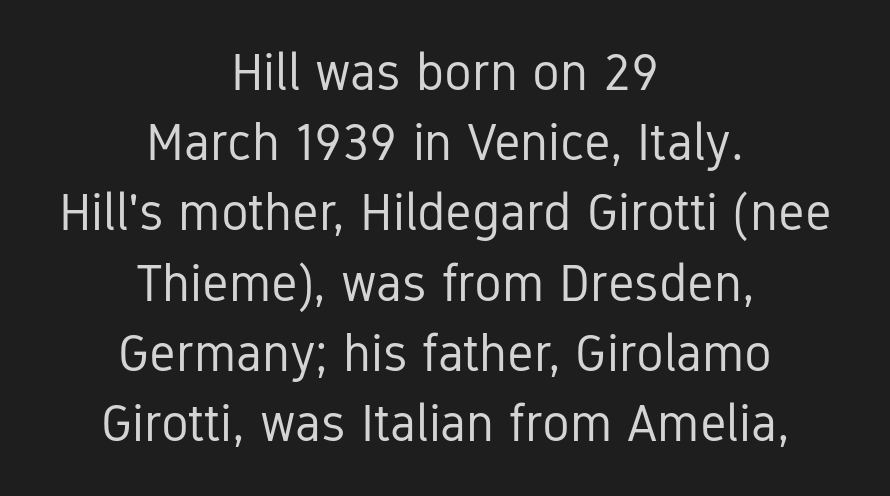
Q: Is the text bold? A: No.
Q: Is the text italic (slanted)? A: No, it is upright.
Q: Is the typeface a serif or a sans-serif typeface? A: Sans-serif.
Q: Is the text underlined? A: No.
Q: How is the paragraph aligned? A: Centered.
Q: Is the spacing between letters normal or unusually wide? A: Normal.
Q: Is the spacing between lines tight, normal or loose? A: Normal.
Q: Width (condensed, normal, or wide)? A: Condensed.
Q: Stroke contrast? A: Low.
Q: x-height? A: Medium.
Q: Monospaced? A: No.
